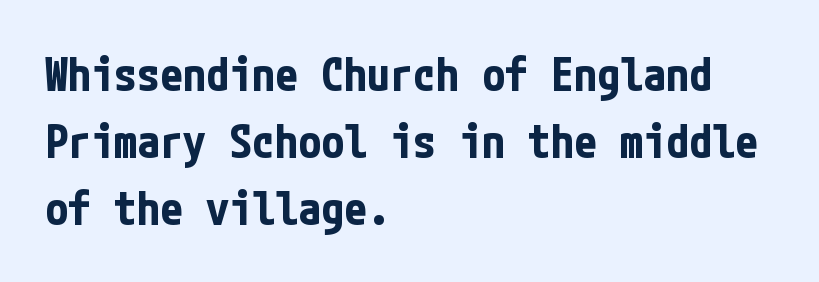
Q: Is the text bold? A: Yes.
Q: Is the text italic (slanted)? A: No, it is upright.
Q: Is the typeface a serif or a sans-serif typeface? A: Sans-serif.
Q: Is the text underlined? A: No.
Q: How is the paragraph aligned? A: Left-aligned.
Q: Is the spacing between letters normal or unusually wide? A: Normal.
Q: Is the spacing between lines tight, normal or loose? A: Normal.
Q: Width (condensed, normal, or wide)? A: Condensed.
Q: Stroke contrast? A: Low.
Q: x-height? A: Medium.
